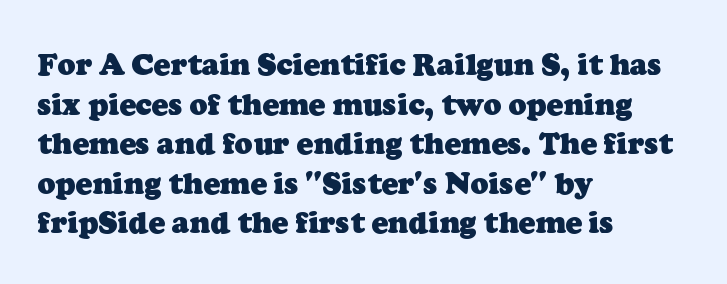
{"serif": "yes", "bold": "yes", "weight": "heavy", "width": "normal", "stroke_contrast": "low", "x_height": "medium", "monospaced": "no", "underline": "no", "align": "left", "line_spacing": "normal", "line_spacing_ratio": 1.32, "letter_spacing": "normal", "letter_spacing_em": 0.0, "glyph_px": 30}
